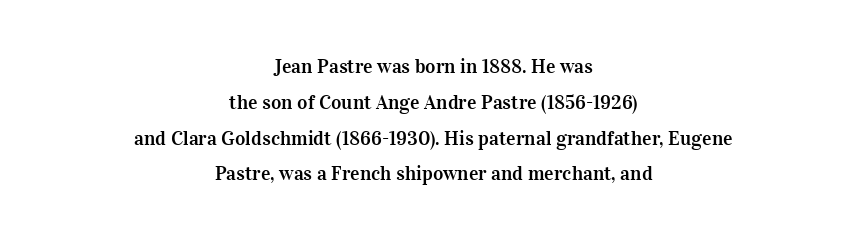
This rendering leaves character spacing at its baseline value. Designer's note — italics off, roman on. Clear beneath every line of the passage. Each line is balanced around a shared central axis.
